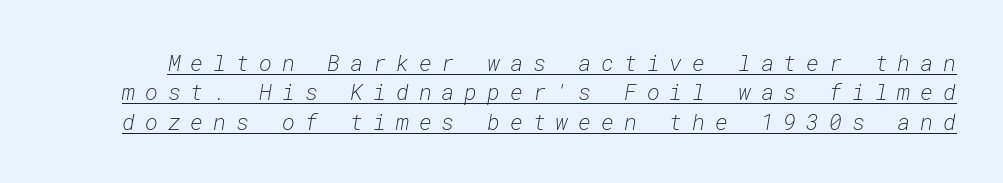
The image shows 22 px text type, italic (leaning right); set normal line spacing (1.34x), unusually wide letter spacing (+0.45 em), underlined.
